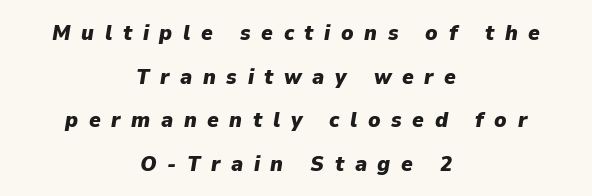
The image shows 22 px bold type, italic (leaning right); set centered, loose line spacing (1.98x), unusually wide letter spacing (+0.48 em), not underlined.
